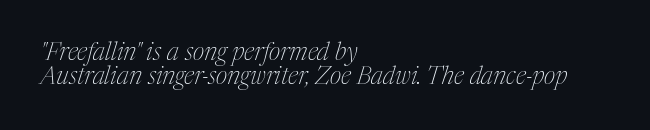
Spacing between characters is what you'd get straight out of the box. A typesetter would mark this as italic. Descender tails drop into unmarked territory. A classic flush-left, rag-right setting is used for this passage. On a weight scale, this lands at 450 or below. This block would grow much taller if given ordinary leading; it's compressed now.
